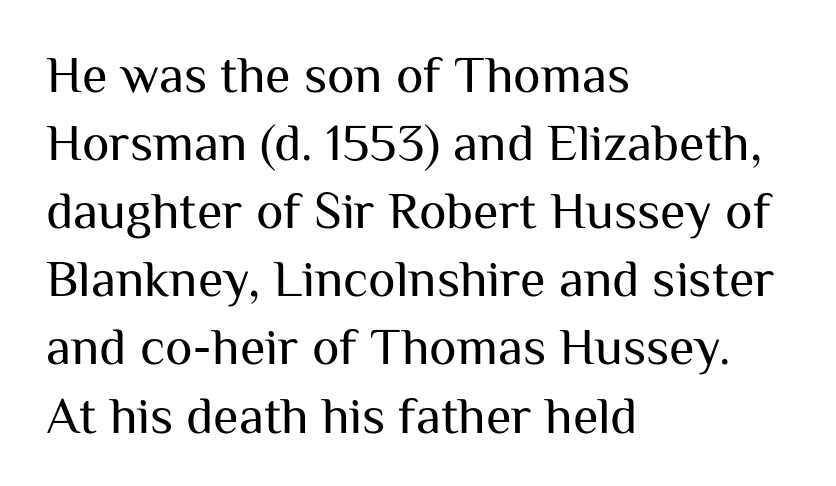
{"serif": "no", "italic": "no", "bold": "no", "weight": "regular", "width": "normal", "stroke_contrast": "medium", "x_height": "medium", "monospaced": "no", "underline": "no", "align": "left", "line_spacing": "normal", "line_spacing_ratio": 1.31, "letter_spacing": "normal", "letter_spacing_em": 0.0, "glyph_px": 52}
